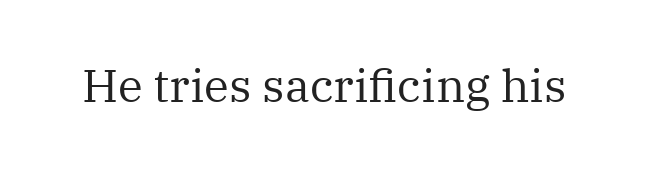
The image shows 46 px regular-weight serif type, upright; set normal letter spacing, not underlined; medium stroke contrast and a medium x-height.
